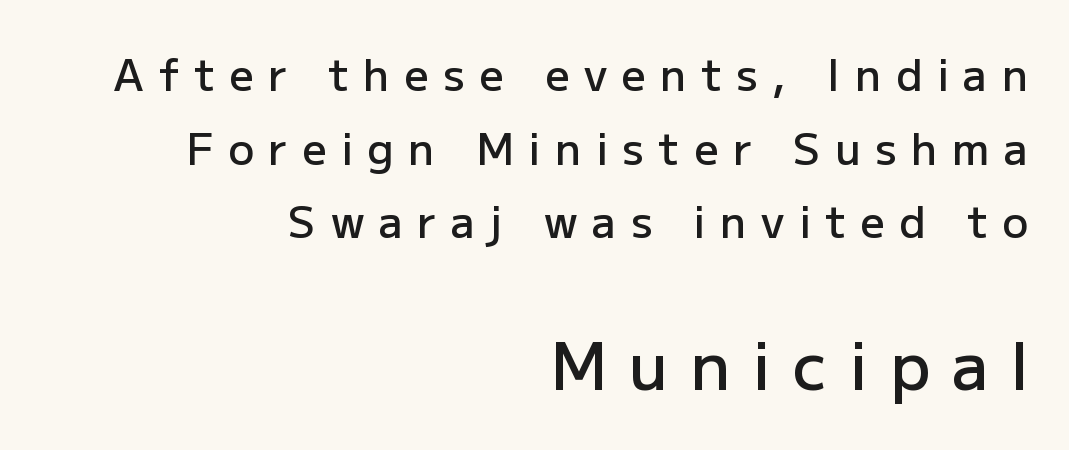
{"serif": "no", "italic": "no", "bold": "semi", "weight": "semibold", "width": "normal", "stroke_contrast": "low", "x_height": "medium", "monospaced": "no", "underline": "no", "align": "right", "line_spacing_ratio": 1.71, "letter_spacing": "wide", "letter_spacing_em": 0.34, "larger_block": "second", "size_ratio": 1.51, "glyph_px": 65}
